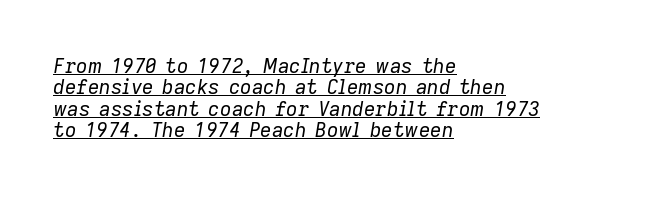
{"italic": "yes", "lean": "right", "slant_degrees": 9, "bold": "no", "underline": "yes", "align": "left", "line_spacing": "tight", "line_spacing_ratio": 1.07, "letter_spacing": "normal", "letter_spacing_em": 0.0, "glyph_px": 20}
